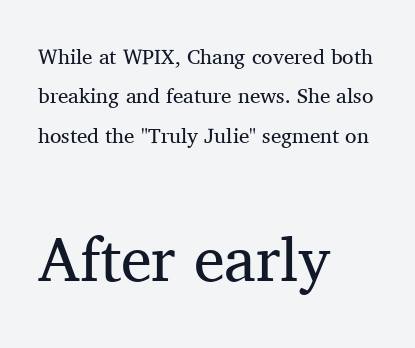
{"serif": "yes", "italic": "no", "bold": "no", "weight": "regular", "width": "normal", "stroke_contrast": "medium", "x_height": "medium", "monospaced": "no", "underline": "no", "align": "left", "line_spacing_ratio": 1.88, "letter_spacing": "normal", "letter_spacing_em": 0.0, "larger_block": "second", "size_ratio": 2.95, "glyph_px": 62}
